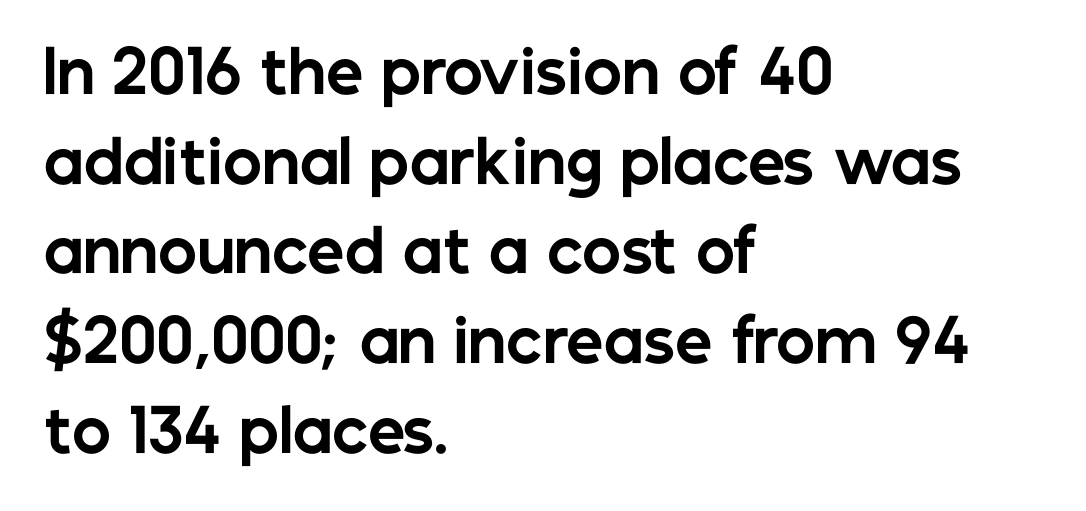
The image shows 59 px bold sans-serif type, upright; set left-aligned, normal line spacing (1.52x), normal letter spacing, not underlined; low stroke contrast and a medium x-height.
